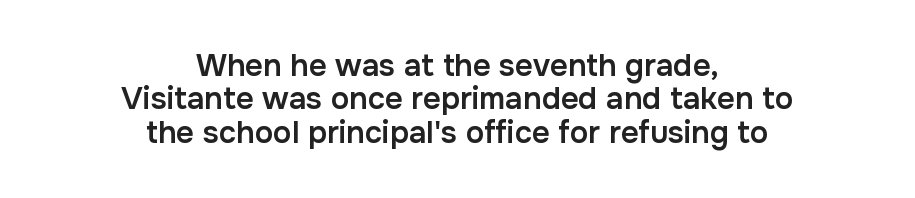
Q: Is the text bold? A: Semi-bold.
Q: Is the text italic (slanted)? A: No, it is upright.
Q: Is the typeface a serif or a sans-serif typeface? A: Sans-serif.
Q: Is the text underlined? A: No.
Q: How is the paragraph aligned? A: Centered.
Q: Is the spacing between letters normal or unusually wide? A: Normal.
Q: Is the spacing between lines tight, normal or loose? A: Tight.
Q: Width (condensed, normal, or wide)? A: Normal.
Q: Stroke contrast? A: Low.
Q: x-height? A: Medium.
Q: Monospaced? A: No.
